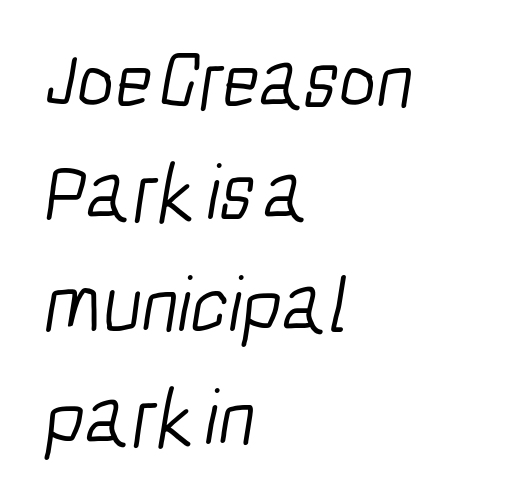
The image shows 79 px light, condensed sans-serif type; set left-aligned, normal line spacing (1.42x), normal letter spacing, not underlined; low stroke contrast and a medium x-height.
